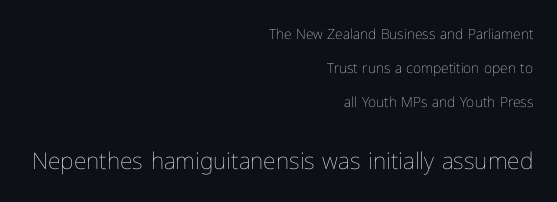
The image shows 23 px text type, upright; set right-aligned, loose line spacing (2.42x), normal letter spacing, not underlined; the second (bottom) block is 1.64x larger.
